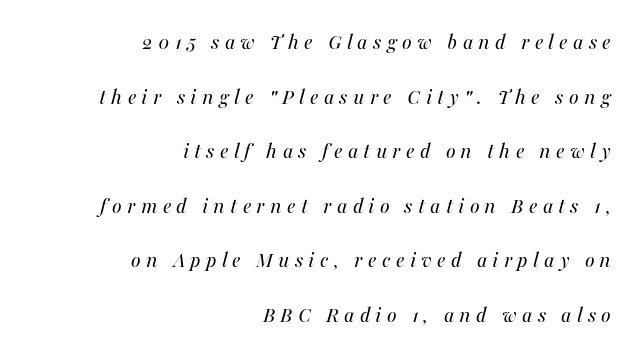
Q: Is the text bold? A: No.
Q: Is the text italic (slanted)? A: Yes, it leans right by about 16 degrees.
Q: Is the text underlined? A: No.
Q: How is the paragraph aligned? A: Right-aligned.
Q: Is the spacing between letters normal or unusually wide? A: Unusually wide.
Q: Is the spacing between lines tight, normal or loose? A: Loose.
